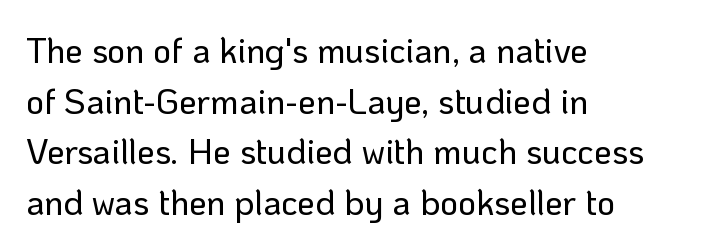
Q: Is the text italic (slanted)? A: No, it is upright.
Q: Is the typeface a serif or a sans-serif typeface? A: Sans-serif.
Q: Is the text underlined? A: No.
Q: How is the paragraph aligned? A: Left-aligned.
Q: Is the spacing between letters normal or unusually wide? A: Normal.
Q: Is the spacing between lines tight, normal or loose? A: Normal.
Q: Width (condensed, normal, or wide)? A: Normal.
Q: Stroke contrast? A: Low.
Q: x-height? A: Medium.
Q: Monospaced? A: No.
